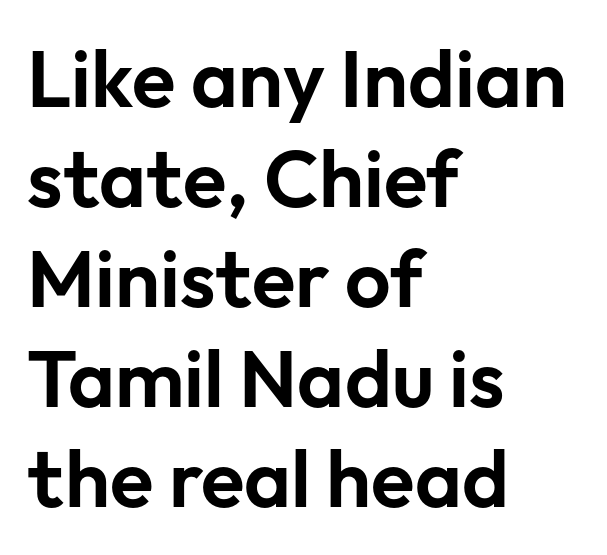
{"serif": "no", "italic": "no", "width": "normal", "stroke_contrast": "low", "x_height": "medium", "monospaced": "no", "underline": "no", "align": "left", "line_spacing": "normal", "line_spacing_ratio": 1.25, "letter_spacing": "normal", "letter_spacing_em": 0.0, "glyph_px": 80}
